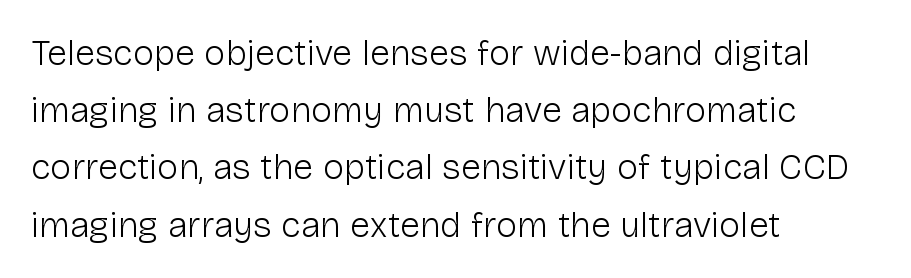
Line starts are locked; line ends wander. You could not count columns in this text — the font is proportionally spaced. The line texture is even and compact thanks to regular tracking. Examine the stroke ends and you'll find no serifs.
